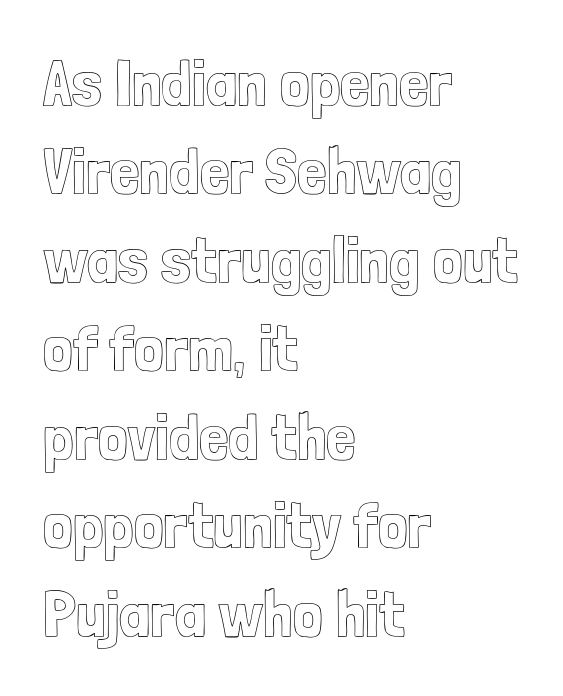
The image shows 66 px condensed type, upright; set left-aligned, normal line spacing (1.34x), normal letter spacing, not underlined; a medium x-height.
